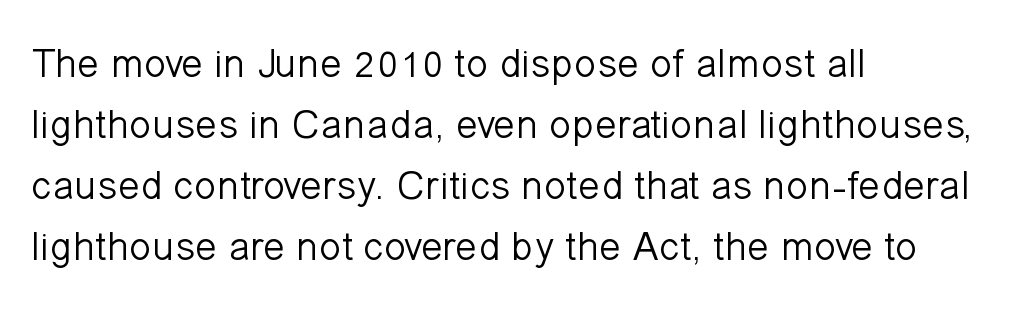
Q: Is the text bold? A: No.
Q: Is the text italic (slanted)? A: No, it is upright.
Q: Is the typeface a serif or a sans-serif typeface? A: Sans-serif.
Q: Is the text underlined? A: No.
Q: How is the paragraph aligned? A: Left-aligned.
Q: Is the spacing between letters normal or unusually wide? A: Normal.
Q: Is the spacing between lines tight, normal or loose? A: Normal.
Q: Width (condensed, normal, or wide)? A: Normal.
Q: Stroke contrast? A: Low.
Q: x-height? A: Medium.
Q: Monospaced? A: No.
